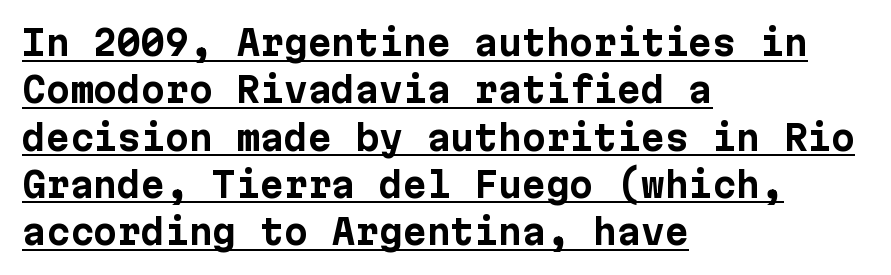
The image shows 34 px bold sans-serif type, upright; set left-aligned, normal line spacing (1.39x), normal letter spacing, underlined; low stroke contrast and a medium x-height.
